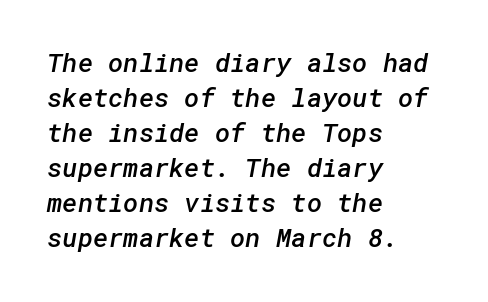
The image shows 26 px text type; set left-aligned, normal line spacing (1.35x), normal letter spacing, not underlined.
